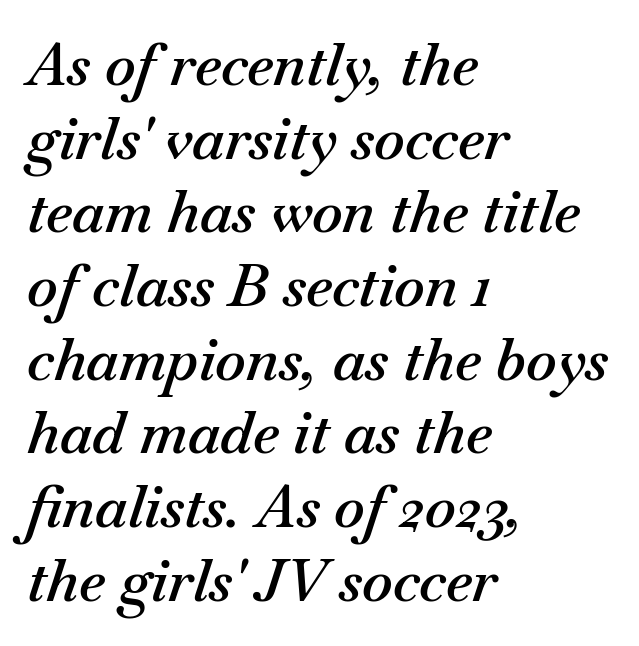
Q: Is the text bold? A: Semi-bold.
Q: Is the text italic (slanted)? A: Yes, it leans right by about 18 degrees.
Q: Is the text underlined? A: No.
Q: How is the paragraph aligned? A: Left-aligned.
Q: Is the spacing between letters normal or unusually wide? A: Normal.
Q: Is the spacing between lines tight, normal or loose? A: Normal.
Q: Width (condensed, normal, or wide)? A: Normal.
Q: Stroke contrast? A: Medium.
Q: x-height? A: Small.
Q: Monospaced? A: No.
